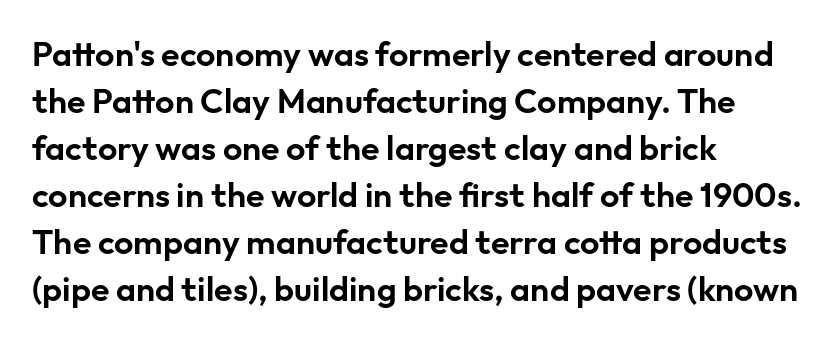
The designer left line spacing at the default. Think of a printed novel: that variable character pitch is what you see here. Ordinary non-slanted type is in use. Words float on clear page, feet unadorned.
